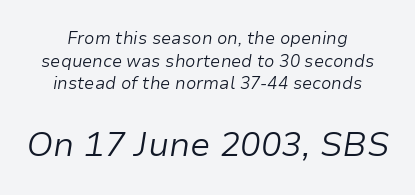
The image shows 34 px light type, italic (leaning right); set centered, normal line spacing (1.33x), normal letter spacing, not underlined; the second (bottom) block is 2.0x larger; low stroke contrast and a medium x-height.
